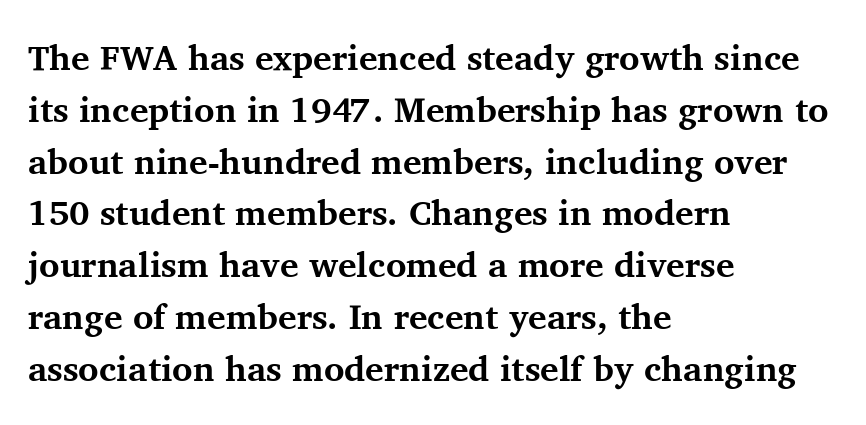
Q: Is the text bold? A: Yes.
Q: Is the text italic (slanted)? A: No, it is upright.
Q: Is the typeface a serif or a sans-serif typeface? A: Serif.
Q: Is the text underlined? A: No.
Q: How is the paragraph aligned? A: Left-aligned.
Q: Is the spacing between letters normal or unusually wide? A: Normal.
Q: Is the spacing between lines tight, normal or loose? A: Normal.
Q: Width (condensed, normal, or wide)? A: Normal.
Q: Stroke contrast? A: Medium.
Q: x-height? A: Medium.
Q: Monospaced? A: No.
